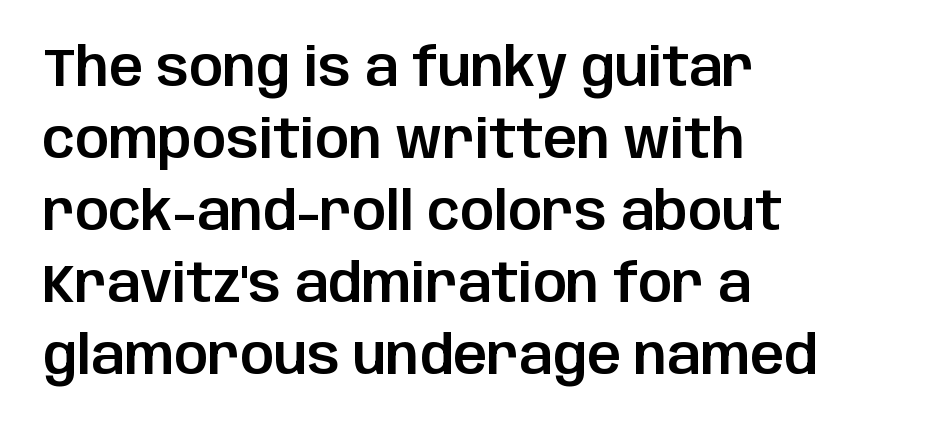
{"serif": "no", "italic": "no", "width": "normal", "stroke_contrast": "low", "x_height": "large", "monospaced": "no", "underline": "no", "align": "left", "line_spacing": "normal", "line_spacing_ratio": 1.36, "letter_spacing": "normal", "letter_spacing_em": 0.0, "glyph_px": 53}
